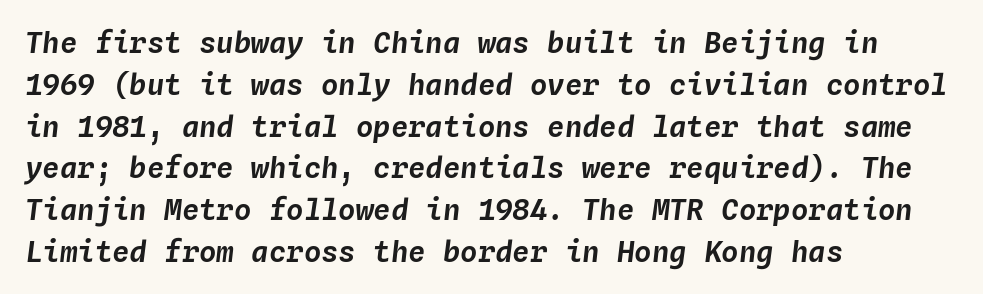
Q: Is the text italic (slanted)? A: Yes, it leans right by about 4 degrees.
Q: Is the text underlined? A: No.
Q: How is the paragraph aligned? A: Left-aligned.
Q: Is the spacing between letters normal or unusually wide? A: Normal.
Q: Is the spacing between lines tight, normal or loose? A: Normal.
Q: Width (condensed, normal, or wide)? A: Normal.
Q: Stroke contrast? A: Low.
Q: x-height? A: Medium.
Q: Monospaced? A: Yes.
